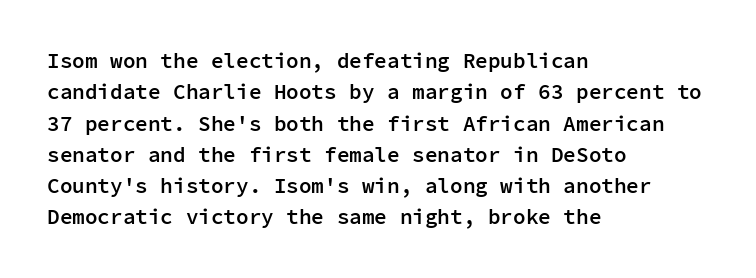
The image shows 21 px text type, upright; set left-aligned, normal line spacing (1.49x), normal letter spacing, not underlined.
